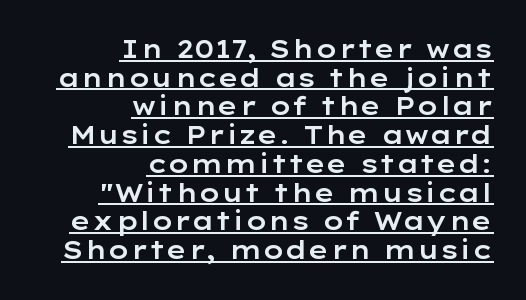
The image shows 25 px text type, upright; set right-aligned, tight line spacing (1.15x), normal letter spacing, underlined.
